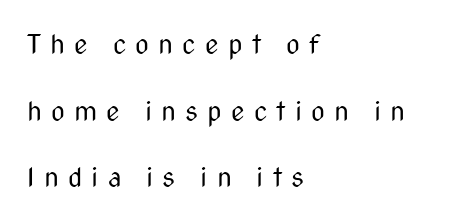
The passage shown stacks its lines with a broad gap. No italicization has been applied; the sample stays upright. Students, note that the glyphs here are deliberately spaced far apart. Honestly, there is no underline to notice here at all. This reads as an unemphasized weight, regular at the heaviest.
